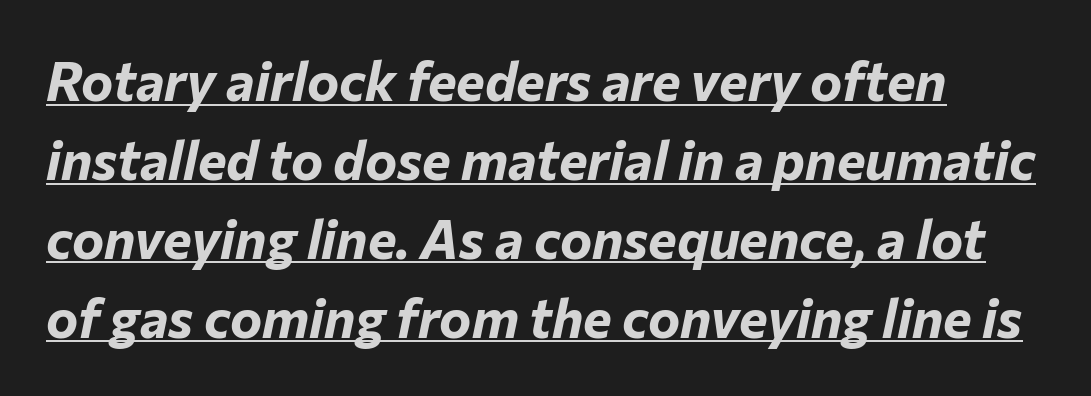
{"italic": "yes", "lean": "right", "slant_degrees": 12, "bold": "yes", "weight": "bold", "width": "normal", "stroke_contrast": "low", "x_height": "medium", "monospaced": "no", "underline": "yes", "line_spacing": "normal", "line_spacing_ratio": 1.46, "letter_spacing": "normal", "letter_spacing_em": 0.0, "glyph_px": 54}
